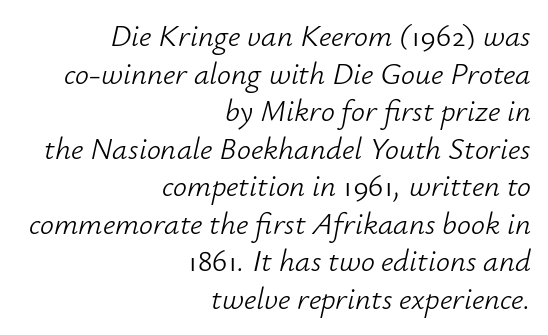
{"italic": "yes", "lean": "right", "slant_degrees": 12, "bold": "no", "weight": "light", "width": "normal", "stroke_contrast": "low", "x_height": "small", "monospaced": "no", "underline": "no", "align": "right", "line_spacing_ratio": 1.21, "letter_spacing": "normal", "letter_spacing_em": 0.0, "glyph_px": 31}
